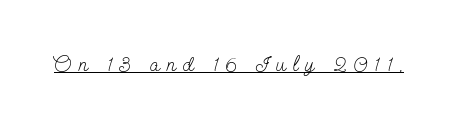
{"bold": "no", "underline": "yes", "letter_spacing": "wide", "letter_spacing_em": 0.33, "glyph_px": 21}
